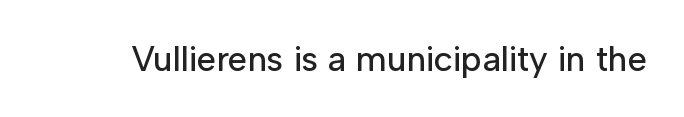
{"serif": "no", "italic": "no", "width": "normal", "stroke_contrast": "low", "x_height": "medium", "monospaced": "no", "underline": "no", "letter_spacing": "normal", "letter_spacing_em": 0.0, "glyph_px": 35}
